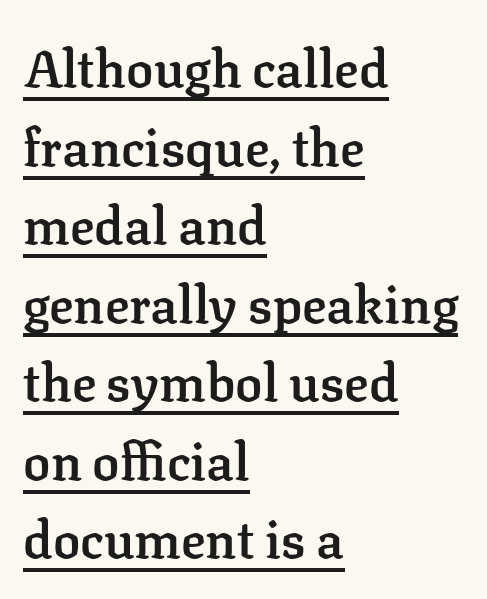
{"serif": "yes", "italic": "no", "bold": "semi", "weight": "semibold", "width": "normal", "stroke_contrast": "low", "x_height": "medium", "monospaced": "no", "underline": "yes", "align": "left", "line_spacing": "normal", "line_spacing_ratio": 1.54, "letter_spacing": "normal", "letter_spacing_em": 0.0, "glyph_px": 51}
